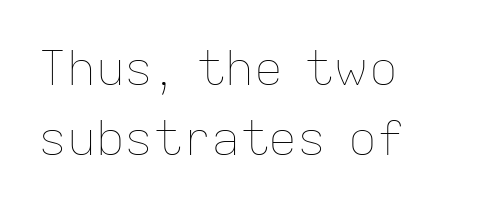
Q: Is the text bold? A: No.
Q: Is the text italic (slanted)? A: No, it is upright.
Q: Is the text underlined? A: No.
Q: How is the paragraph aligned? A: Left-aligned.
Q: Is the spacing between letters normal or unusually wide? A: Normal.
Q: Is the spacing between lines tight, normal or loose? A: Normal.
Q: Width (condensed, normal, or wide)? A: Normal.
Q: Stroke contrast? A: Low.
Q: x-height? A: Medium.
Q: Monospaced? A: No.
